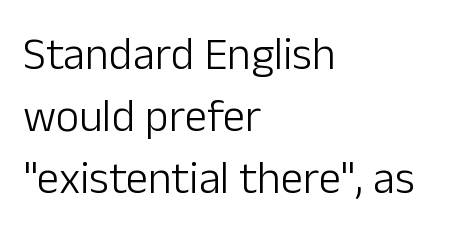
{"serif": "no", "italic": "no", "bold": "no", "weight": "light", "width": "normal", "stroke_contrast": "low", "x_height": "medium", "monospaced": "no", "underline": "no", "align": "left", "line_spacing": "normal", "line_spacing_ratio": 1.38, "letter_spacing": "normal", "letter_spacing_em": 0.0, "glyph_px": 45}
